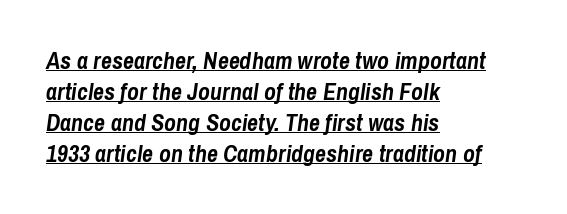
{"italic": "yes", "lean": "right", "slant_degrees": 8, "bold": "yes", "underline": "yes", "align": "left", "line_spacing": "normal", "line_spacing_ratio": 1.29, "letter_spacing": "normal", "letter_spacing_em": 0.0, "glyph_px": 24}
